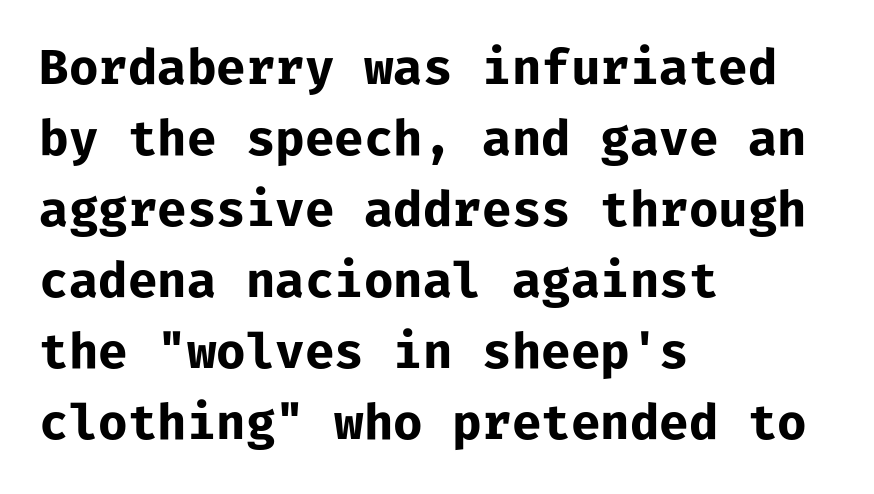
The image shows 48 px bold sans-serif type, upright, monospaced; set left-aligned, normal line spacing (1.48x), normal letter spacing, not underlined; low stroke contrast and a medium x-height.
